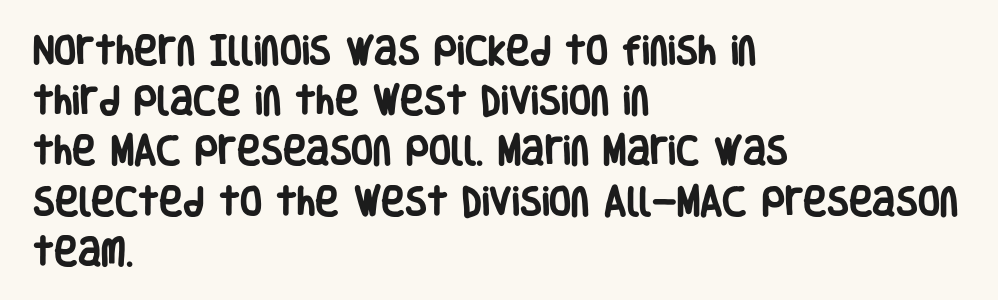
The font family rendered here belongs to the sans-serif group. These words are printed bold, with thick strokes throughout. Caption: multi-line text, flush left, ragged right. Note the varied advance widths — an 'i' is clearly narrower than an 'm'.
